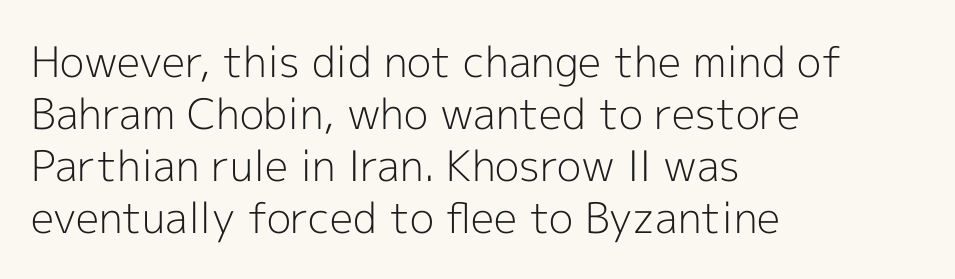
{"serif": "no", "italic": "no", "bold": "no", "weight": "light", "width": "normal", "x_height": "medium", "monospaced": "no", "underline": "no", "align": "left", "line_spacing_ratio": 1.24, "letter_spacing": "normal", "letter_spacing_em": 0.0, "glyph_px": 42}
